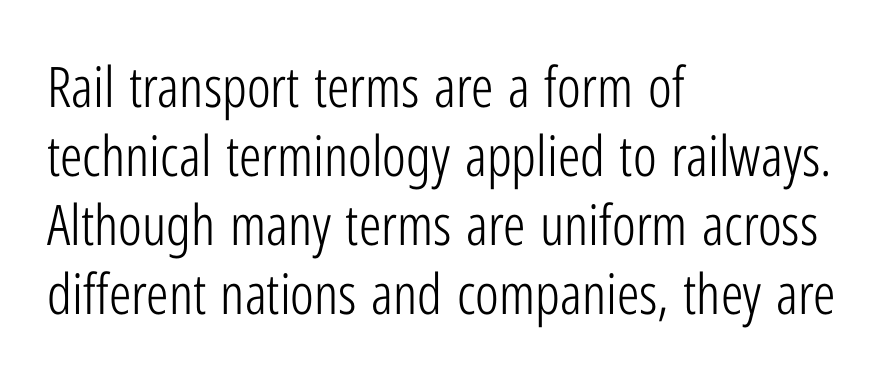
{"serif": "no", "italic": "no", "bold": "no", "weight": "light", "width": "condensed", "stroke_contrast": "low", "x_height": "medium", "monospaced": "no", "underline": "no", "align": "left", "line_spacing_ratio": 1.23, "letter_spacing": "normal", "letter_spacing_em": 0.0, "glyph_px": 56}
